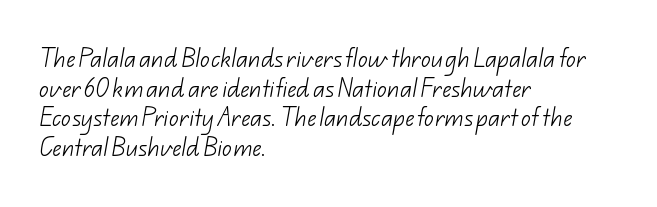
{"bold": "no", "underline": "no", "align": "left", "line_spacing": "normal", "line_spacing_ratio": 1.48, "letter_spacing": "normal", "letter_spacing_em": 0.0, "glyph_px": 20}
